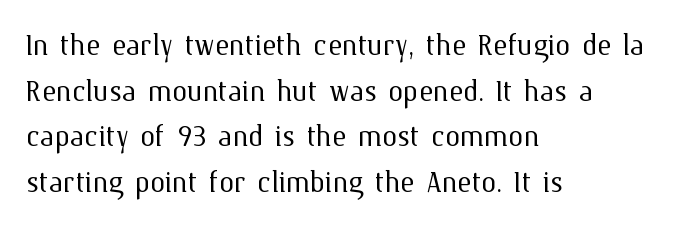
The image shows 38 px light type, upright; set left-aligned, line spacing 1.2x, normal letter spacing, not underlined; medium stroke contrast and a medium x-height.
